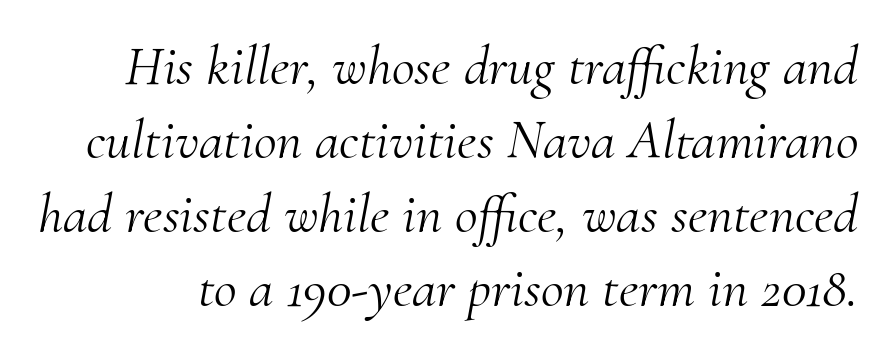
The image shows 56 px light serif type, italic (leaning right); set normal line spacing (1.32x), normal letter spacing, not underlined; medium stroke contrast and a small x-height.
